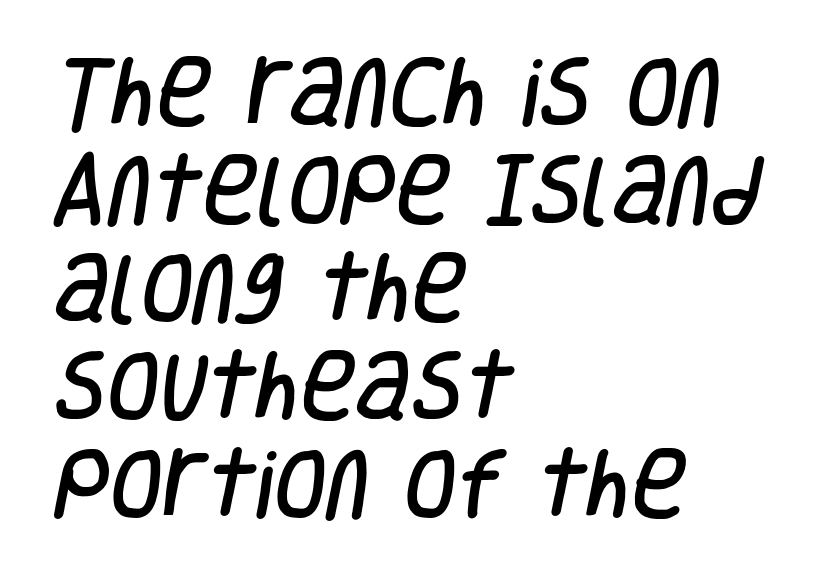
The passage shown is typed in a proportional face where columns would drift. Default kerning and tracking; the words read as compact shapes. This sample keeps an unexceptional amount of space between lines. Type style note: lacks serifs.
